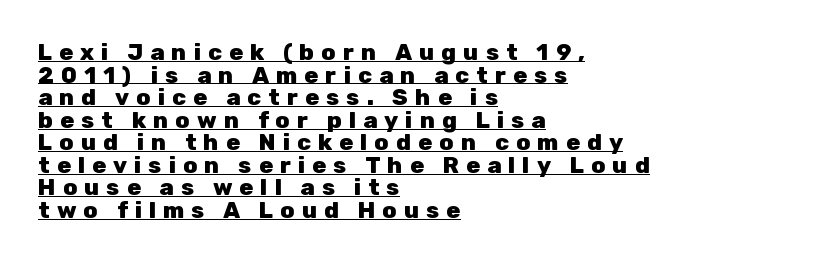
The image shows 23 px bold type, upright; set left-aligned, tight line spacing (0.98x), unusually wide letter spacing (+0.31 em), underlined.
